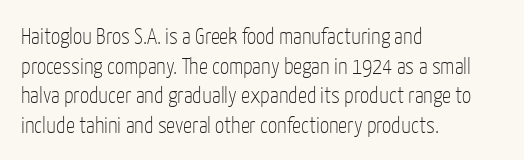
{"italic": "no", "bold": "no", "underline": "no", "align": "left", "line_spacing": "normal", "line_spacing_ratio": 1.29, "letter_spacing": "normal", "letter_spacing_em": 0.0, "glyph_px": 23}
